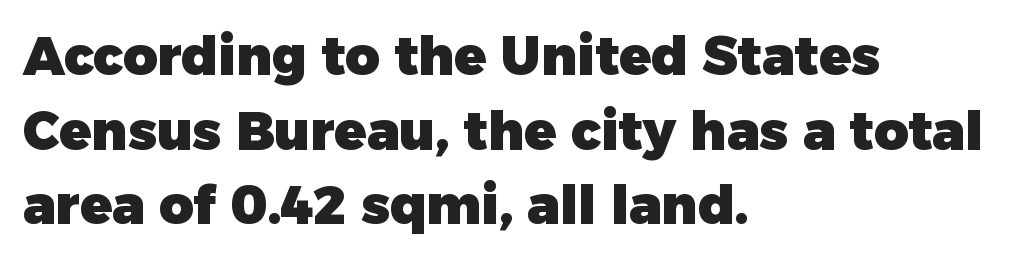
The image shows 53 px heavy sans-serif type, upright; set left-aligned, normal line spacing (1.41x), normal letter spacing, not underlined; low stroke contrast and a medium x-height.
